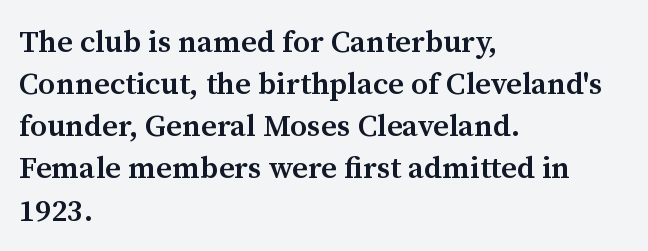
{"serif": "yes", "italic": "no", "bold": "semi", "weight": "semibold", "width": "normal", "stroke_contrast": "medium", "x_height": "medium", "monospaced": "no", "underline": "no", "align": "left", "line_spacing": "normal", "line_spacing_ratio": 1.36, "letter_spacing": "normal", "letter_spacing_em": 0.0, "glyph_px": 31}
